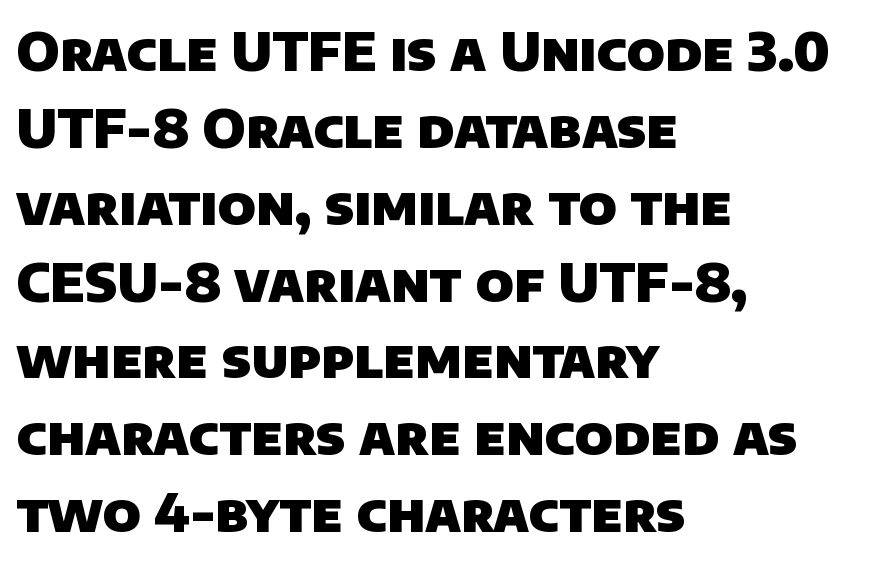
Q: Is the text bold? A: Yes.
Q: Is the typeface a serif or a sans-serif typeface? A: Sans-serif.
Q: Is the text underlined? A: No.
Q: How is the paragraph aligned? A: Left-aligned.
Q: Is the spacing between letters normal or unusually wide? A: Normal.
Q: Is the spacing between lines tight, normal or loose? A: Normal.
Q: Width (condensed, normal, or wide)? A: Normal.
Q: Stroke contrast? A: Low.
Q: x-height? A: Large.
Q: Monospaced? A: No.
